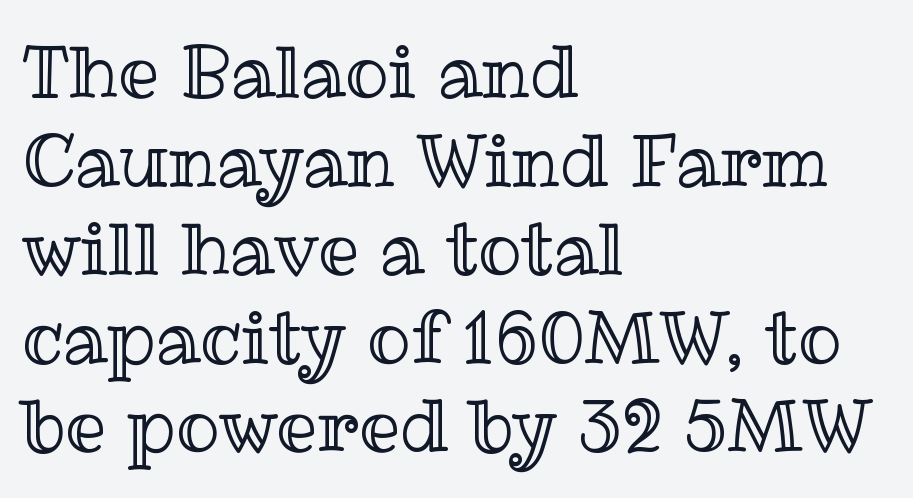
The image shows 72 px text type, upright; set left-aligned, line spacing 1.23x, normal letter spacing, not underlined; a medium x-height.
